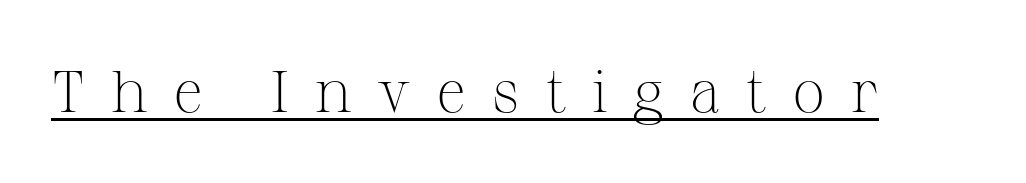
Q: Is the text bold? A: No.
Q: Is the text italic (slanted)? A: No, it is upright.
Q: Is the typeface a serif or a sans-serif typeface? A: Serif.
Q: Is the text underlined? A: Yes.
Q: Is the spacing between letters normal or unusually wide? A: Unusually wide.
Q: Width (condensed, normal, or wide)? A: Normal.
Q: Stroke contrast? A: Medium.
Q: x-height? A: Medium.
Q: Monospaced? A: No.
